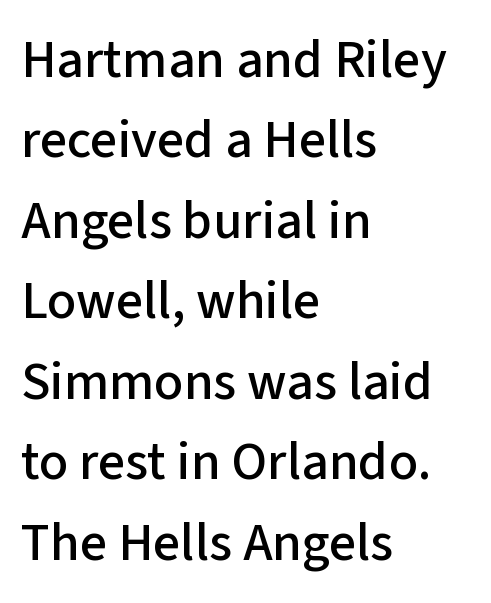
Anything drawn beneath the words? Only blank space. The letters advance in unequal steps, a hallmark of proportional type. This rendering employs a face without finishing strokes, i.e., a sans-serif. This block has exactly the height ordinary leading produces.
